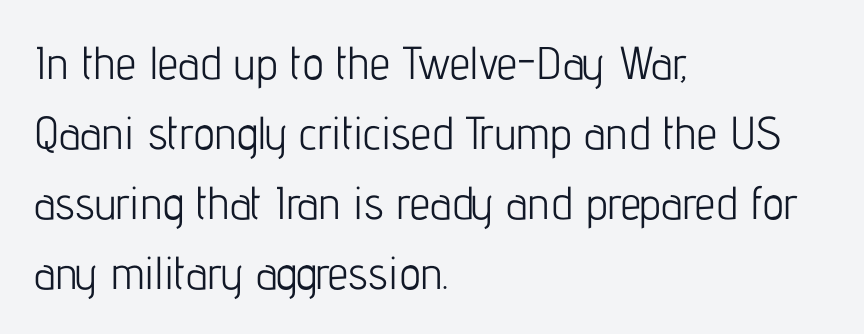
Interline gaps are of average width in this sample. Do the characters align in a grid? No, the font is proportional. Letter spacing: default. I'd call this a sans setting — the letters go barefoot. It's the straight-up-and-down kind of type. The strokes carry an ordinary text weight at most.
